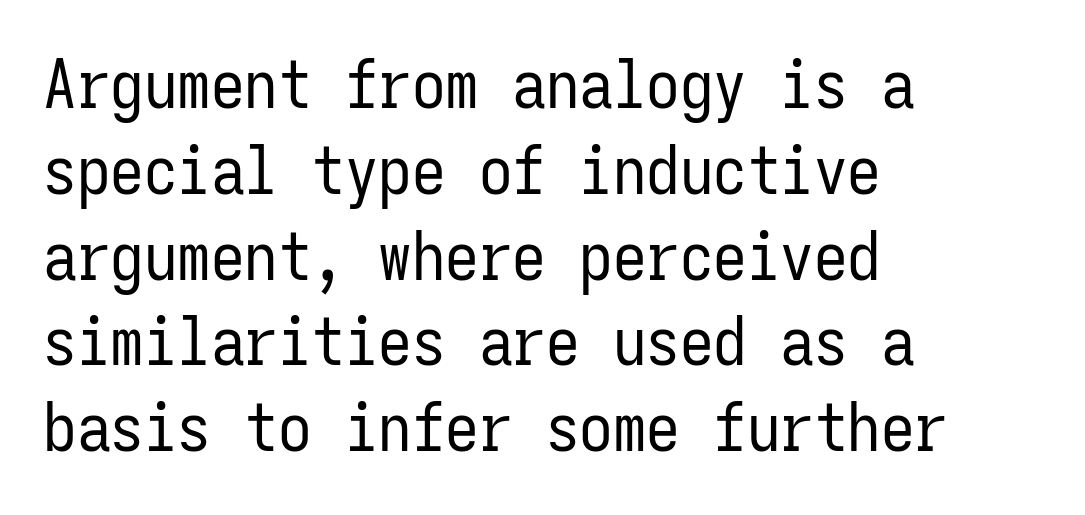
{"serif": "no", "italic": "no", "bold": "no", "weight": "regular", "width": "condensed", "stroke_contrast": "low", "x_height": "medium", "monospaced": "yes", "underline": "no", "align": "left", "line_spacing": "normal", "line_spacing_ratio": 1.28, "letter_spacing": "normal", "letter_spacing_em": 0.0, "glyph_px": 67}
